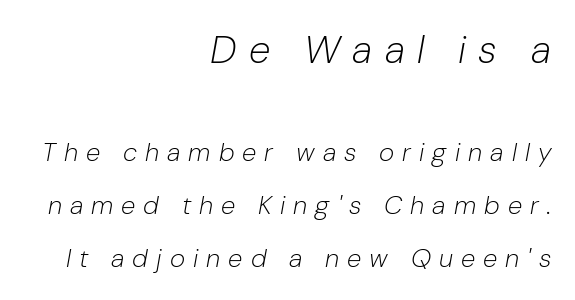
The image shows 39 px light type, italic (leaning right); set right-aligned, loose line spacing (2.04x), unusually wide letter spacing (+0.31 em), not underlined; the first (top) block is 1.5x larger; low stroke contrast and a medium x-height.
